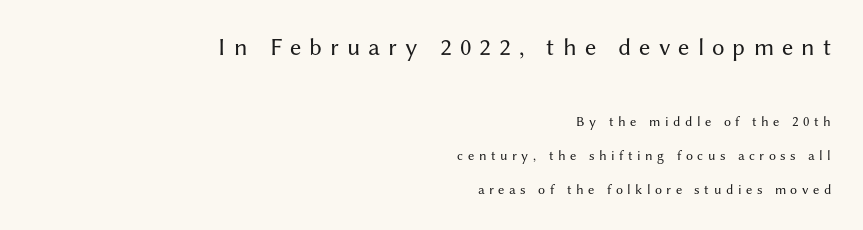
A student would call this right alignment; a typographer would say flush right, rag left. The line-height multiplier appears high, well above default. Every character sits straight up, as roman type does. Characters follow at a spacing far wider than the type designer built in. Think standard paragraph weight, or any step lighter than that.
